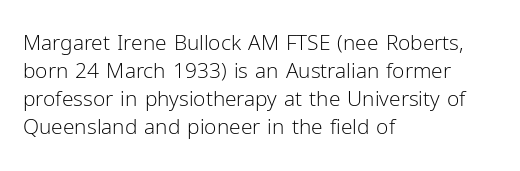
Q: Is the text bold? A: No.
Q: Is the text italic (slanted)? A: No, it is upright.
Q: Is the text underlined? A: No.
Q: How is the paragraph aligned? A: Left-aligned.
Q: Is the spacing between letters normal or unusually wide? A: Normal.
Q: Is the spacing between lines tight, normal or loose? A: Normal.
